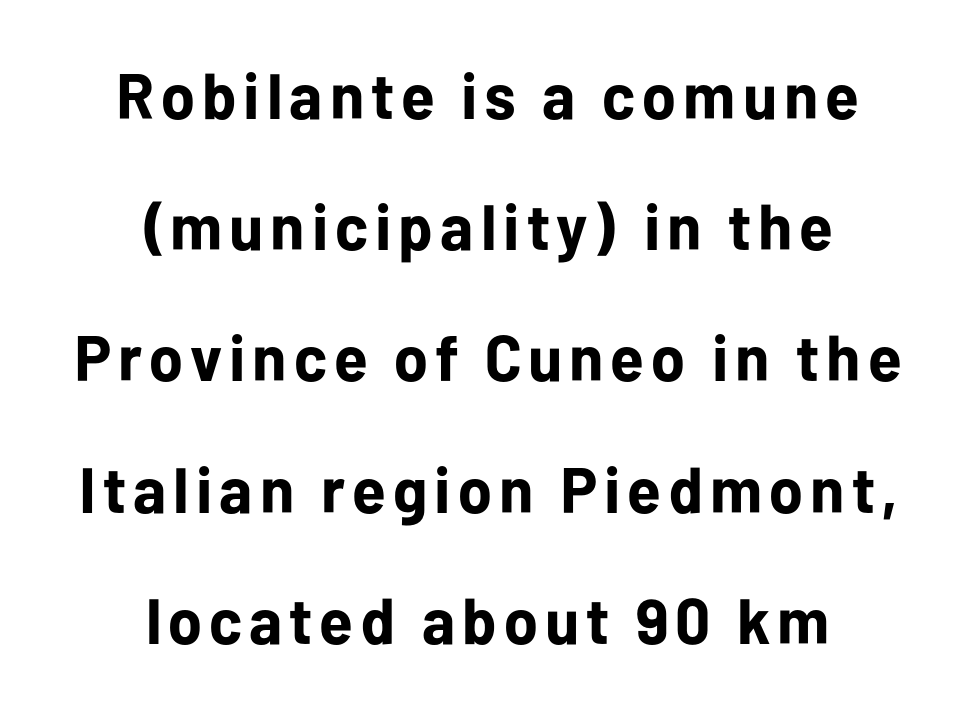
Varying glyph widths throughout — classic text-font behaviour. Stroke terminals: plain, sans-serif. Italic: no, the glyphs are upright roman. Where is the straight margin? There isn't one; the lines are centered.
